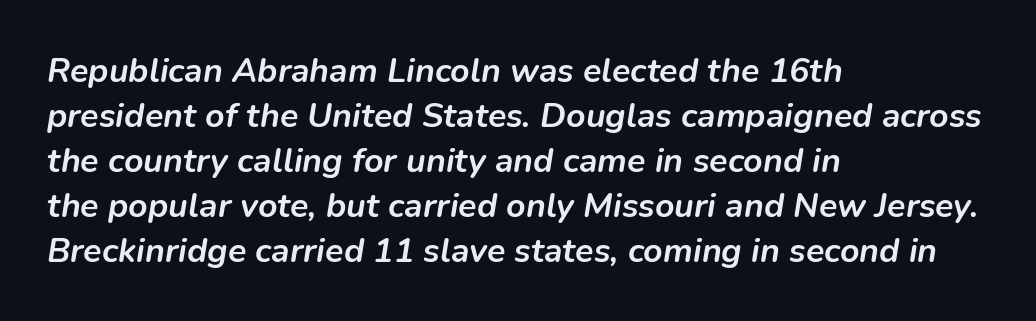
Baseline-to-baseline distance is the conventional proportion of letter height. Observe the lean: these are italic letterforms. Looks like regular typesetting: each glyph gets only the width it needs. Look at the stroke-to-counter ratio: heavy, a bold.
